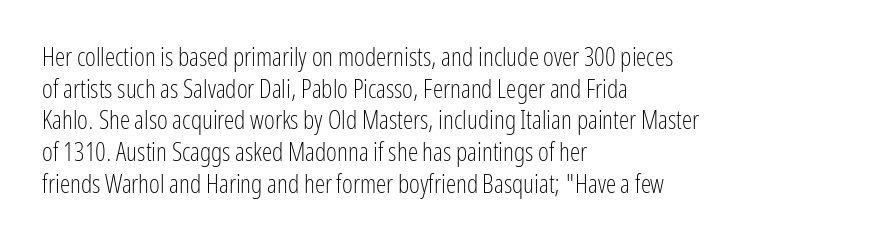
The image shows 26 px text type, upright; set left-aligned, line spacing 1.22x, normal letter spacing, not underlined.
